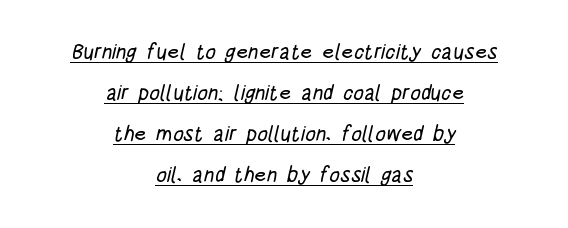
The image shows 21 px text type; set centered, loose line spacing (1.96x), normal letter spacing, underlined.
